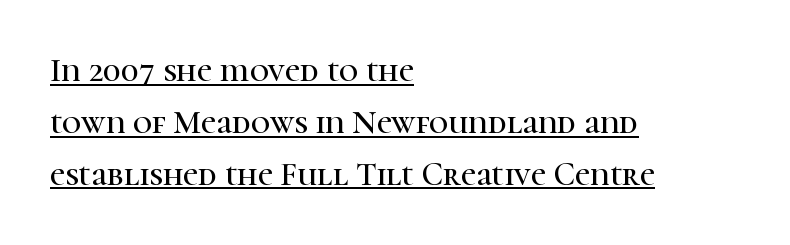
Q: Is the text italic (slanted)? A: No, it is upright.
Q: Is the typeface a serif or a sans-serif typeface? A: Serif.
Q: Is the text underlined? A: Yes.
Q: How is the paragraph aligned? A: Left-aligned.
Q: Is the spacing between letters normal or unusually wide? A: Normal.
Q: Is the spacing between lines tight, normal or loose? A: Normal.
Q: Width (condensed, normal, or wide)? A: Normal.
Q: Stroke contrast? A: High.
Q: x-height? A: Medium.
Q: Monospaced? A: No.
